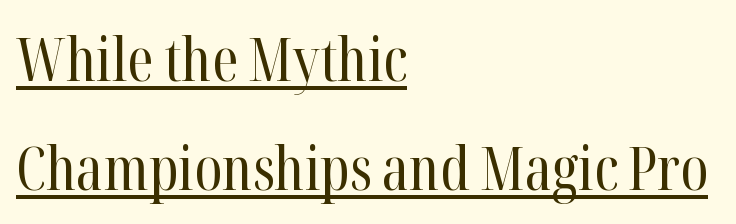
Q: Is the text bold? A: No.
Q: Is the text italic (slanted)? A: No, it is upright.
Q: Is the typeface a serif or a sans-serif typeface? A: Serif.
Q: Is the text underlined? A: Yes.
Q: How is the paragraph aligned? A: Left-aligned.
Q: Is the spacing between letters normal or unusually wide? A: Normal.
Q: Width (condensed, normal, or wide)? A: Condensed.
Q: Stroke contrast? A: High.
Q: x-height? A: Medium.
Q: Monospaced? A: No.
